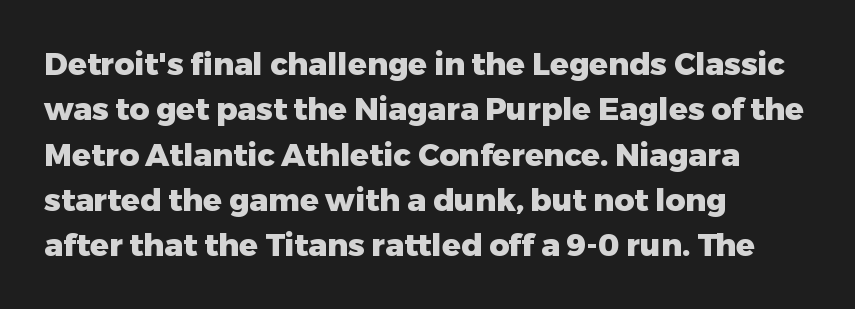
A typesetter would call this proportional, since set widths differ per character. Unlike a traditional serif, this face leaves its strokes unadorned. Look at the tracking — it's just the regular setting, nothing added. Underlining? Definitely not there.
